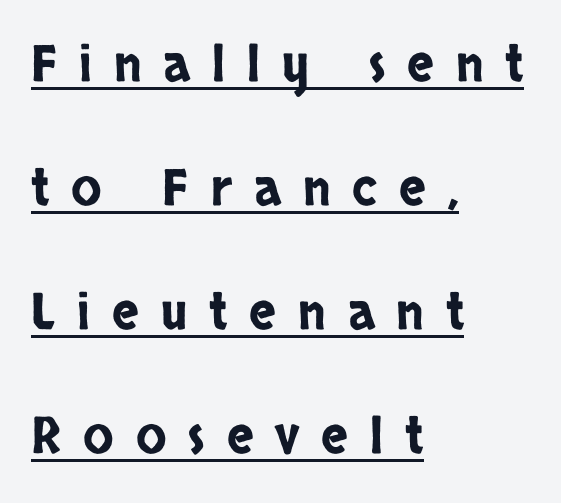
Caption: expanded tracking, letters set apart. The lines in this sample share a left origin and differ only in where they stop. Underlined type. Looks like regular typesetting: each glyph gets only the width it needs.
